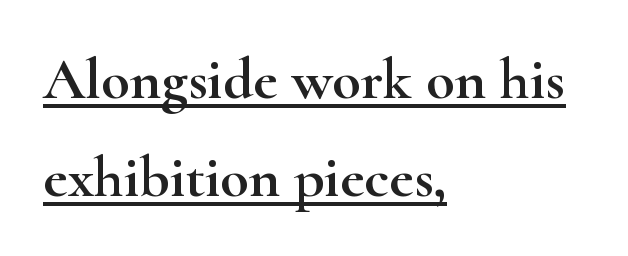
When letters stand straight like this, we call the style roman or upright. Beneath each row of characters lies a ruled line. A typesetter would call this leading conventional body-copy spacing. Here the designer chose a conventional face with non-uniform glyph widths.
